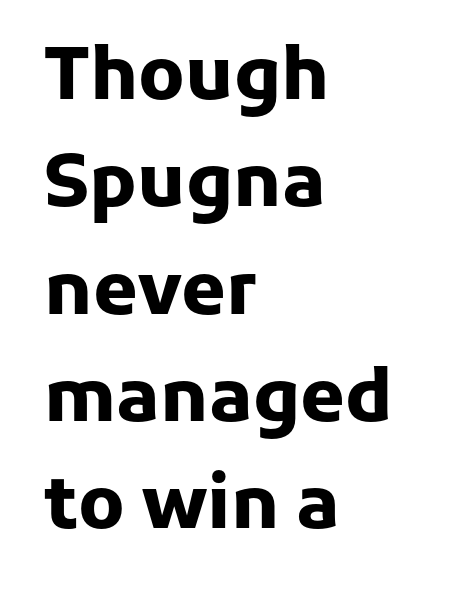
Q: Is the text bold? A: Yes.
Q: Is the text italic (slanted)? A: No, it is upright.
Q: Is the typeface a serif or a sans-serif typeface? A: Sans-serif.
Q: Is the text underlined? A: No.
Q: How is the paragraph aligned? A: Left-aligned.
Q: Is the spacing between letters normal or unusually wide? A: Normal.
Q: Is the spacing between lines tight, normal or loose? A: Normal.
Q: Width (condensed, normal, or wide)? A: Normal.
Q: Stroke contrast? A: Low.
Q: x-height? A: Medium.
Q: Monospaced? A: No.
